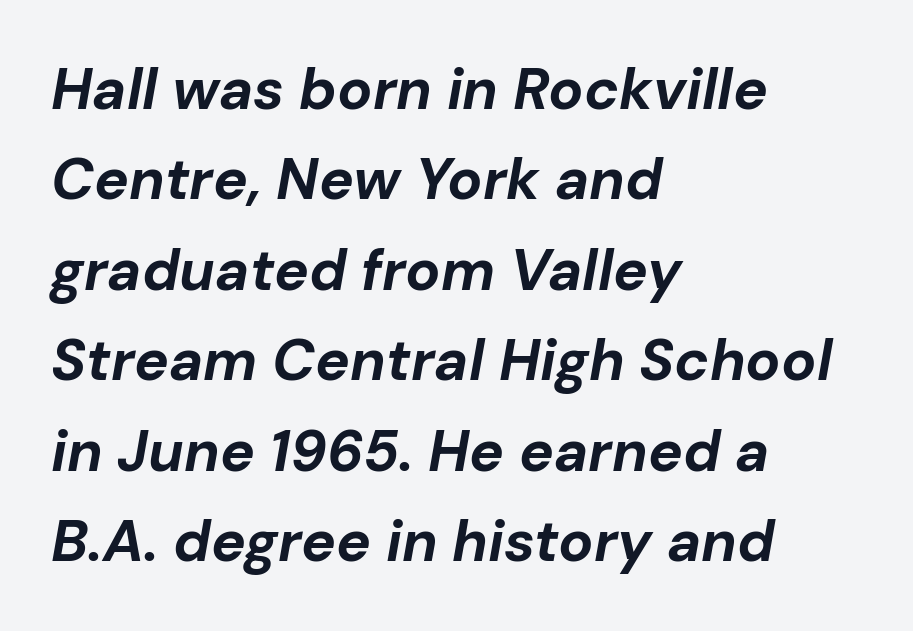
The image shows 58 px bold type, italic (leaning right); set left-aligned, normal line spacing (1.56x), normal letter spacing, not underlined; low stroke contrast and a medium x-height.
